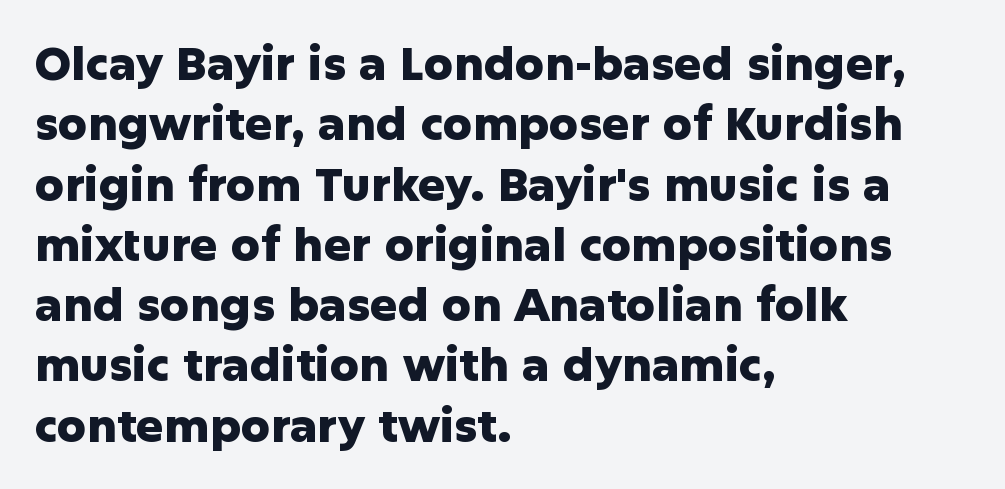
{"serif": "no", "italic": "no", "bold": "yes", "weight": "heavy", "width": "normal", "stroke_contrast": "low", "x_height": "medium", "monospaced": "no", "underline": "no", "align": "left", "line_spacing": "normal", "line_spacing_ratio": 1.31, "letter_spacing": "normal", "letter_spacing_em": 0.0, "glyph_px": 46}
